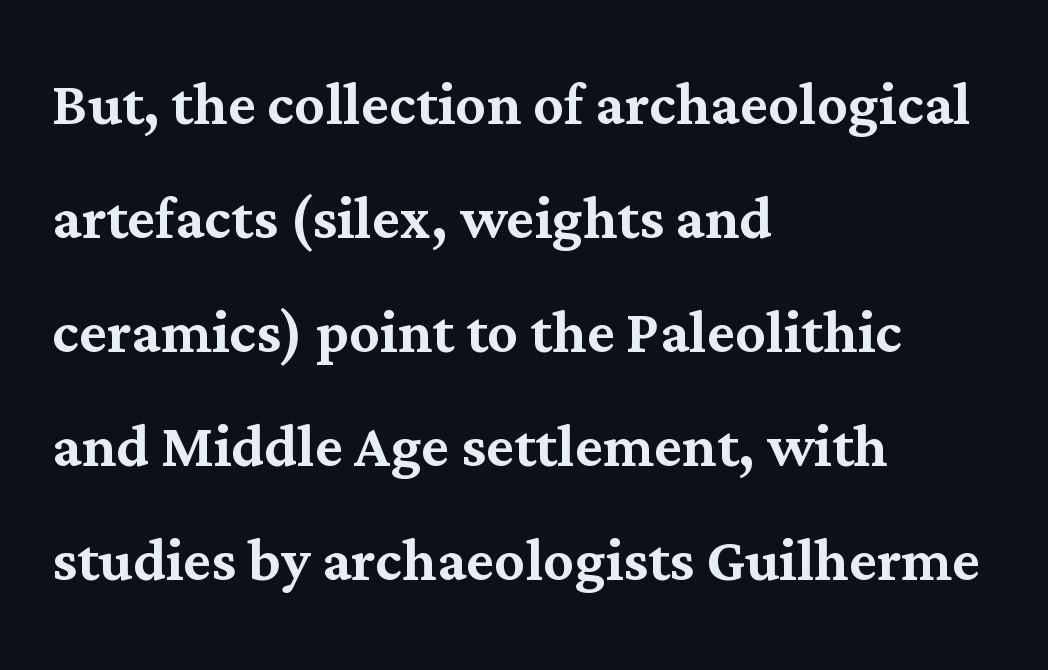
Underline: absent. Examine the stroke ends and you'll spot serifs. A typesetter would call this proportional, since set widths differ per character. This sample is left-justified, so line endings fall wherever the words run out. In terms of posture, this sample is upright. Each word holds together tightly as a unit, with standard inter-letter gaps.
